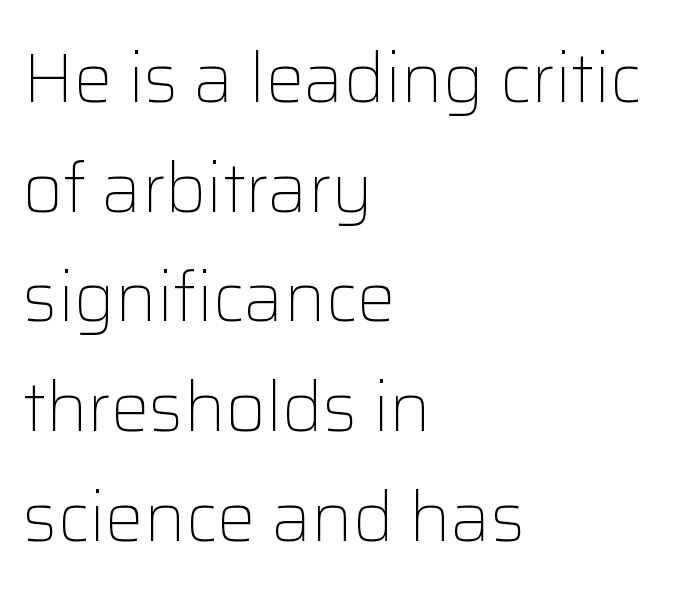
{"serif": "no", "italic": "no", "bold": "no", "weight": "light", "width": "normal", "stroke_contrast": "low", "x_height": "medium", "monospaced": "no", "underline": "no", "align": "left", "line_spacing": "normal", "line_spacing_ratio": 1.59, "letter_spacing": "normal", "letter_spacing_em": 0.0, "glyph_px": 69}
